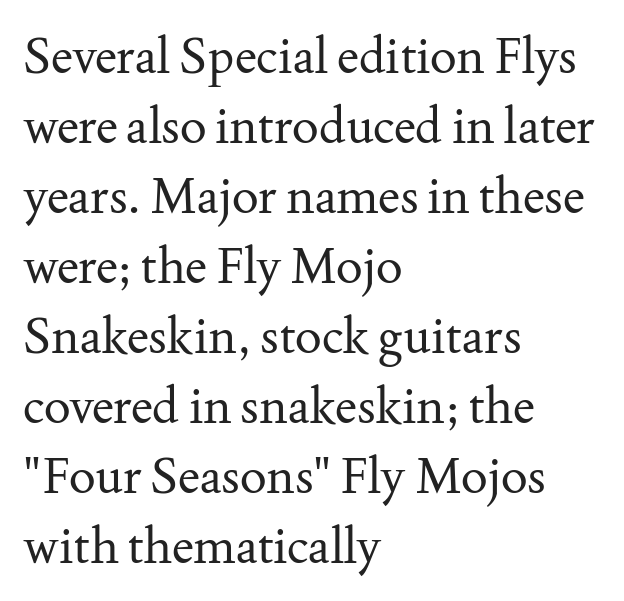
Honestly, the row spacing looks completely unremarkable. Glance below the letters and you will spot only blank space. This sample has the flowing, uneven cadence of proportional lettering. You can tell it's not italic because the verticals are truly vertical. You could call the tracking neutral — neither tight nor loose.
